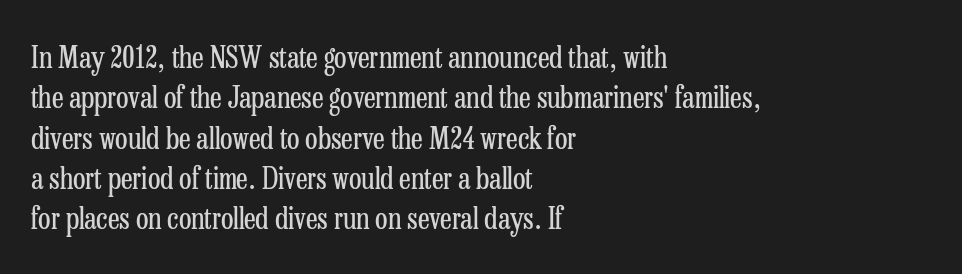
{"serif": "yes", "italic": "no", "bold": "no", "weight": "regular", "width": "condensed", "stroke_contrast": "low", "x_height": "medium", "monospaced": "no", "underline": "no", "align": "left", "line_spacing": "normal", "line_spacing_ratio": 1.39, "letter_spacing": "normal", "letter_spacing_em": 0.0, "glyph_px": 29}
